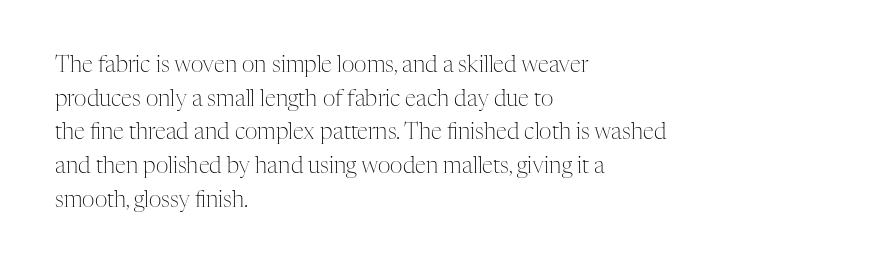
Q: Is the text bold? A: No.
Q: Is the text italic (slanted)? A: No, it is upright.
Q: Is the text underlined? A: No.
Q: How is the paragraph aligned? A: Left-aligned.
Q: Is the spacing between letters normal or unusually wide? A: Normal.
Q: Is the spacing between lines tight, normal or loose? A: Normal.
